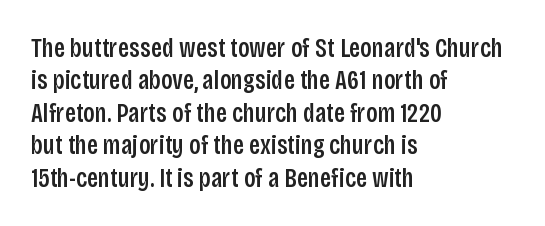
The image shows 27 px text type, upright; set left-aligned, line spacing 1.2x, normal letter spacing, not underlined.
